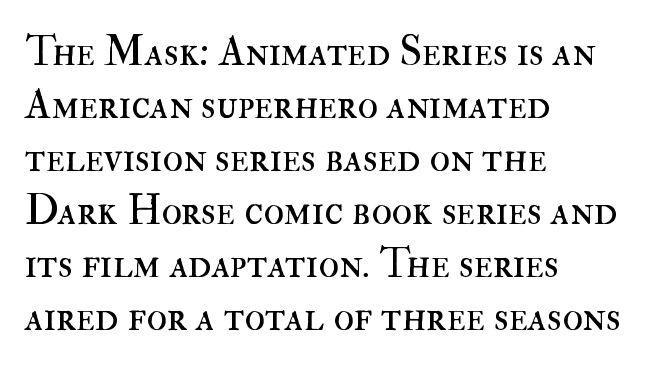
The passage shown stacks its lines at a standard gap. On a weight scale, this lands at 450 or below. Posture: upright roman. You could not count columns in this text — the font is proportionally spaced. The passage is arranged the way most books set body copy — flush left. Underlining? Definitely not there.
